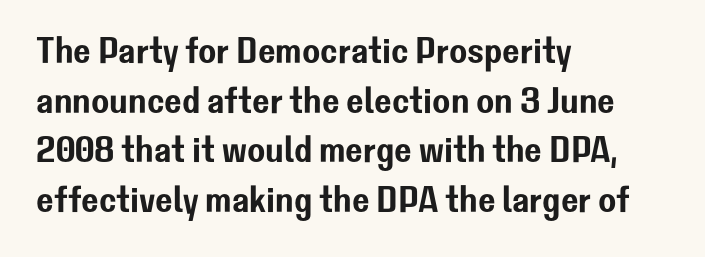
Examine the stroke ends and you'll find no serifs. Caption: standard tracking, unaltered. The ragged edge is on the right, which tells us the setting is flush left. Is there any slant? The stems are plumb. Regarding leading, the lines here are spaced in the standard way.
